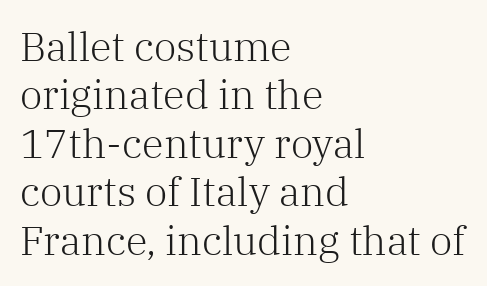
Q: Is the text bold? A: No.
Q: Is the text italic (slanted)? A: No, it is upright.
Q: Is the typeface a serif or a sans-serif typeface? A: Serif.
Q: Is the text underlined? A: No.
Q: How is the paragraph aligned? A: Left-aligned.
Q: Is the spacing between letters normal or unusually wide? A: Normal.
Q: Width (condensed, normal, or wide)? A: Normal.
Q: Stroke contrast? A: Low.
Q: x-height? A: Medium.
Q: Monospaced? A: No.
